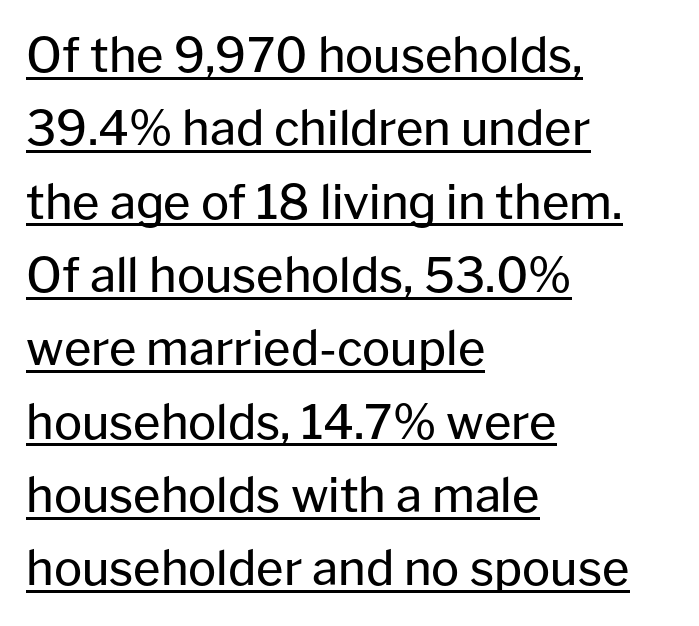
Q: Is the text bold? A: No.
Q: Is the text italic (slanted)? A: No, it is upright.
Q: Is the typeface a serif or a sans-serif typeface? A: Sans-serif.
Q: Is the text underlined? A: Yes.
Q: How is the paragraph aligned? A: Left-aligned.
Q: Is the spacing between letters normal or unusually wide? A: Normal.
Q: Is the spacing between lines tight, normal or loose? A: Normal.
Q: Width (condensed, normal, or wide)? A: Normal.
Q: Stroke contrast? A: Low.
Q: x-height? A: Medium.
Q: Monospaced? A: No.
